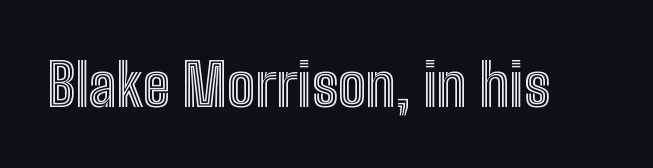
Standard letterfit; no display-style spreading of the glyphs. Check the space under the baseline: it is left empty. Looks like regular typesetting: each glyph gets only the width it needs. The lettering holds an erect, upright posture throughout.
